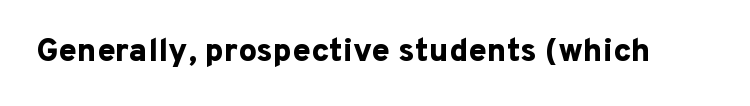
Q: Is the text bold? A: Yes.
Q: Is the text italic (slanted)? A: No, it is upright.
Q: Is the typeface a serif or a sans-serif typeface? A: Sans-serif.
Q: Is the text underlined? A: No.
Q: Is the spacing between letters normal or unusually wide? A: Normal.
Q: Width (condensed, normal, or wide)? A: Normal.
Q: Stroke contrast? A: Low.
Q: x-height? A: Medium.
Q: Monospaced? A: No.
